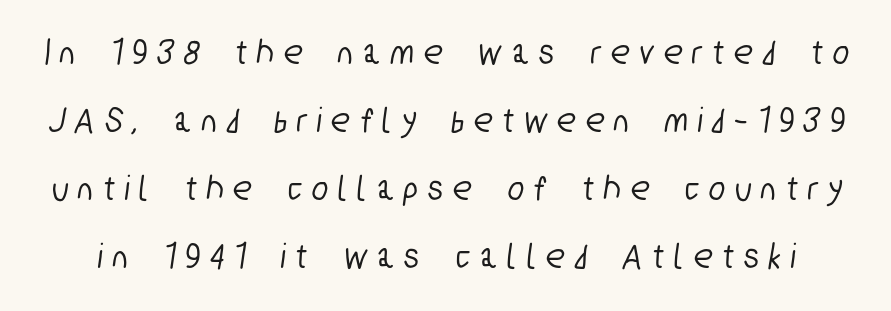
{"serif": "no", "width": "condensed", "stroke_contrast": "low", "x_height": "medium", "monospaced": "no", "underline": "no", "line_spacing_ratio": 1.84, "letter_spacing": "wide", "letter_spacing_em": 0.29, "glyph_px": 37}
